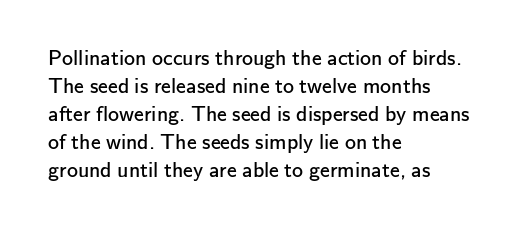
No extra ink here — the face is not bold. Students, observe: this is what conventionally led text looks like. Visually the block forms a straight wall on the left and a jagged coastline on the right. Clear beneath every line of the passage.
